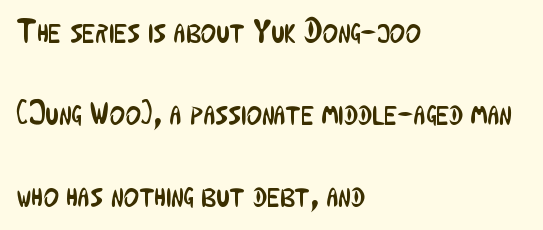
{"serif": "no", "italic": "no", "bold": "no", "weight": "regular", "width": "condensed", "stroke_contrast": "low", "x_height": "medium", "monospaced": "no", "underline": "no", "align": "left", "line_spacing": "loose", "line_spacing_ratio": 2.48, "letter_spacing": "normal", "letter_spacing_em": 0.0, "glyph_px": 33}
